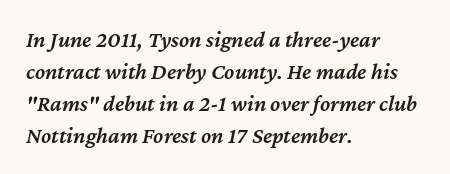
The image shows 23 px text type, italic (leaning right); set left-aligned, normal line spacing (1.39x), normal letter spacing, not underlined.
